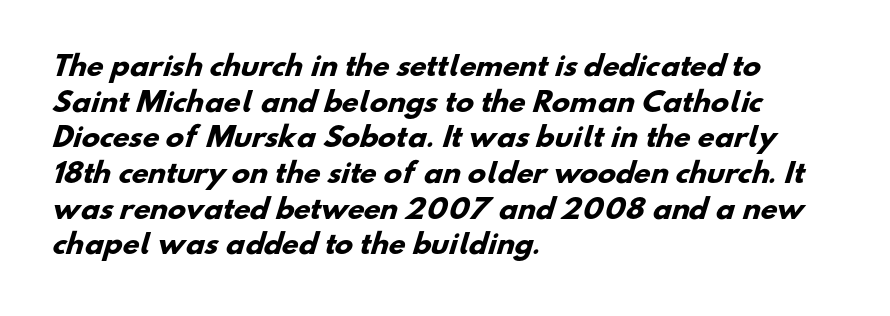
How would I describe the line gaps? Plain and ordinary. Casual observation: everything's shoved over to the left. The words here are not underlined. Students, note that the glyphs here touch the page at normal intervals. Strong, thick strokes mark this as bold type.
